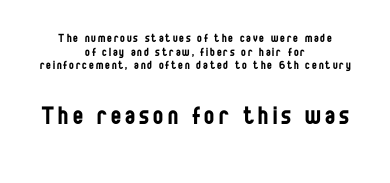
The image shows 30 px regular-weight, condensed sans-serif type, upright; set centered, tight line spacing (0.98x), not underlined; the second (bottom) block is 2.14x larger; low stroke contrast and a large x-height.
